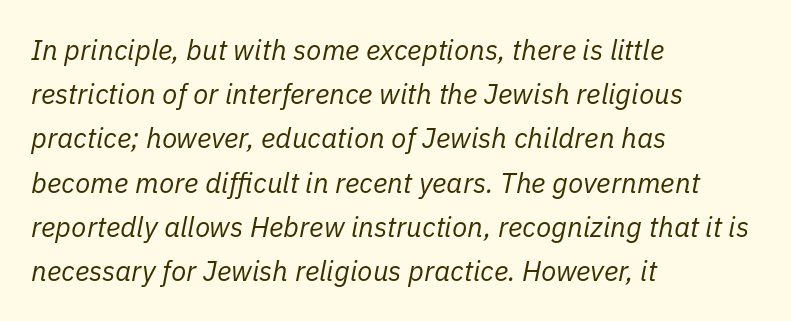
Q: Is the text bold? A: No.
Q: Is the text italic (slanted)? A: Yes, it leans right by about 11 degrees.
Q: Is the text underlined? A: No.
Q: How is the paragraph aligned? A: Left-aligned.
Q: Is the spacing between letters normal or unusually wide? A: Normal.
Q: Is the spacing between lines tight, normal or loose? A: Normal.
Q: Width (condensed, normal, or wide)? A: Normal.
Q: Stroke contrast? A: Low.
Q: x-height? A: Medium.
Q: Monospaced? A: No.
